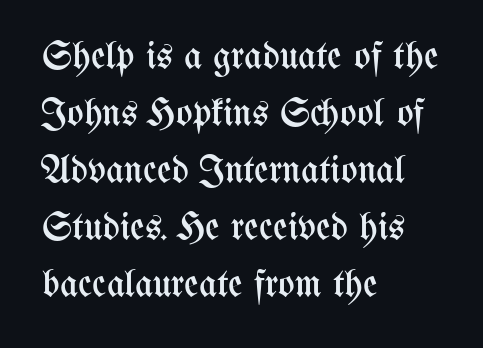
{"italic": "no", "bold": "no", "weight": "regular", "width": "condensed", "stroke_contrast": "medium", "x_height": "medium", "monospaced": "no", "underline": "no", "align": "left", "line_spacing": "normal", "line_spacing_ratio": 1.46, "letter_spacing": "normal", "letter_spacing_em": 0.0, "glyph_px": 39}
